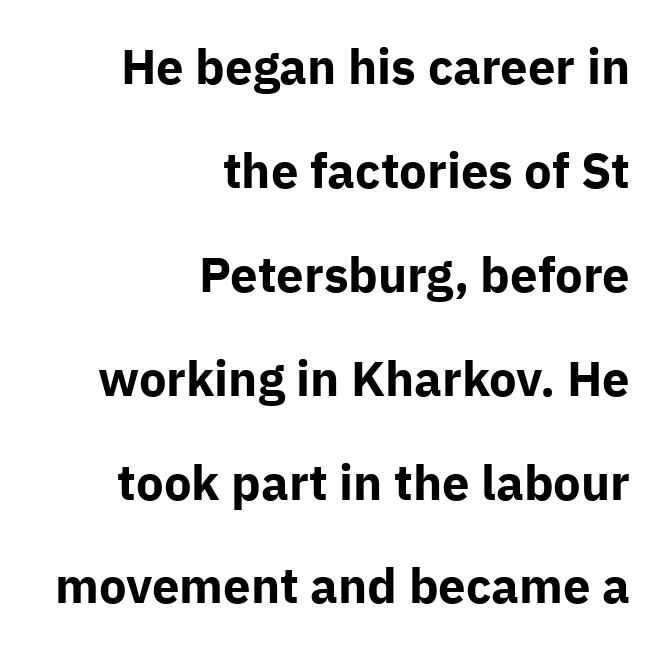
{"serif": "no", "italic": "no", "bold": "yes", "weight": "bold", "width": "normal", "stroke_contrast": "low", "x_height": "medium", "monospaced": "no", "underline": "no", "align": "right", "line_spacing": "loose", "line_spacing_ratio": 2.12, "letter_spacing": "normal", "letter_spacing_em": 0.0, "glyph_px": 49}
